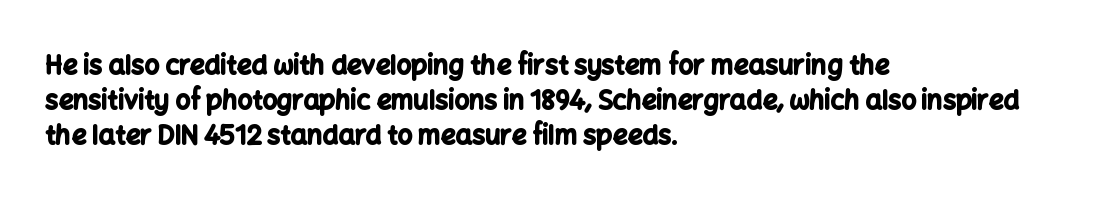
The baseline area is clear. The lines in this sample share a left origin and differ only in where they stop. The type is set solid horizontally, with unmodified tracking. Compared with typical paragraphs, the rows here are spaced about the same. Thick stems and heavy bowls — unmistakably bold. Ascenders rise straight up at ninety degrees.
